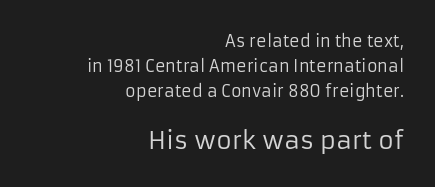
The image shows 24 px text type, upright; set right-aligned, normal line spacing (1.55x), normal letter spacing, not underlined; the second (bottom) block is 1.5x larger.
